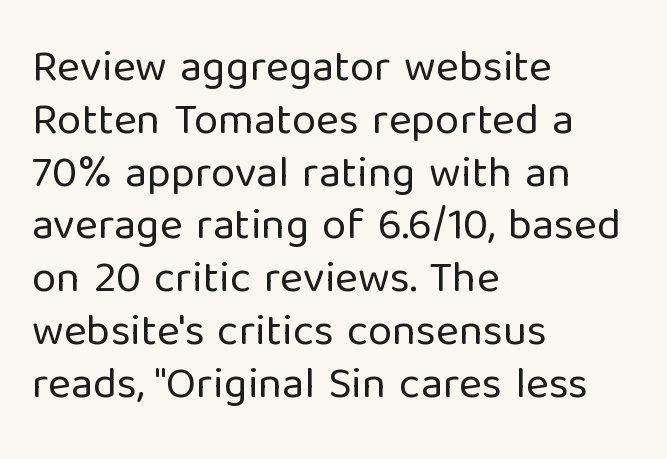
Q: Is the text bold? A: No.
Q: Is the text italic (slanted)? A: No, it is upright.
Q: Is the typeface a serif or a sans-serif typeface? A: Sans-serif.
Q: Is the text underlined? A: No.
Q: How is the paragraph aligned? A: Left-aligned.
Q: Is the spacing between letters normal or unusually wide? A: Normal.
Q: Width (condensed, normal, or wide)? A: Normal.
Q: Stroke contrast? A: Low.
Q: x-height? A: Medium.
Q: Monospaced? A: No.
